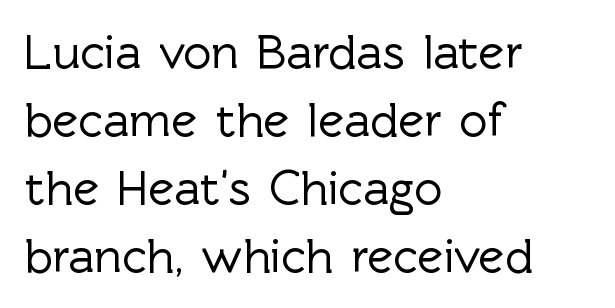
Q: Is the text italic (slanted)? A: No, it is upright.
Q: Is the typeface a serif or a sans-serif typeface? A: Sans-serif.
Q: Is the text underlined? A: No.
Q: How is the paragraph aligned? A: Left-aligned.
Q: Is the spacing between letters normal or unusually wide? A: Normal.
Q: Is the spacing between lines tight, normal or loose? A: Normal.
Q: Width (condensed, normal, or wide)? A: Normal.
Q: x-height? A: Medium.
Q: Monospaced? A: No.
